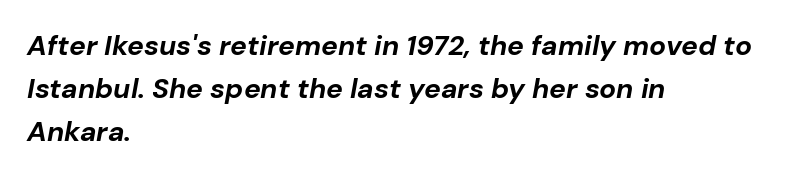
{"italic": "yes", "lean": "right", "slant_degrees": 10, "bold": "yes", "weight": "bold", "width": "normal", "stroke_contrast": "low", "x_height": "medium", "monospaced": "no", "underline": "no", "align": "left", "line_spacing": "normal", "line_spacing_ratio": 1.53, "letter_spacing": "normal", "letter_spacing_em": 0.0, "glyph_px": 28}
